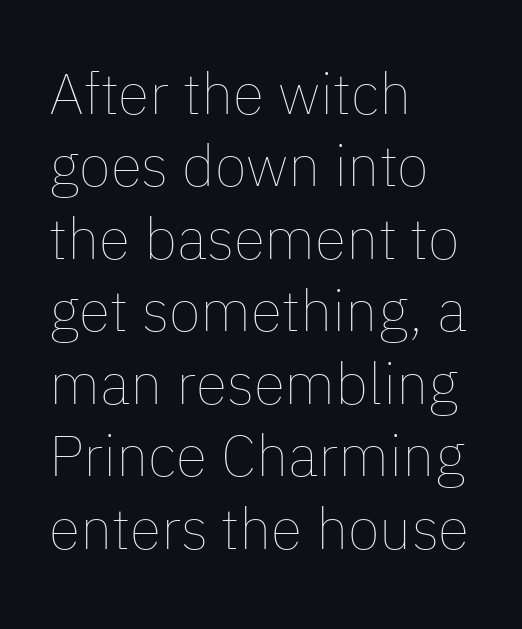
The image shows 58 px thin type, upright; set left-aligned, normal line spacing (1.25x), normal letter spacing, not underlined; low stroke contrast and a medium x-height.
